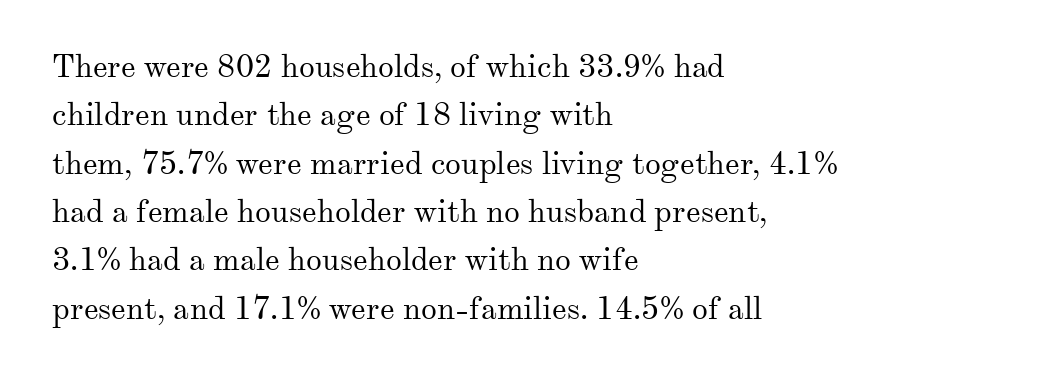
{"serif": "yes", "italic": "no", "bold": "no", "weight": "regular", "width": "normal", "stroke_contrast": "medium", "x_height": "small", "monospaced": "no", "underline": "no", "align": "left", "line_spacing": "normal", "line_spacing_ratio": 1.51, "letter_spacing": "normal", "letter_spacing_em": 0.0, "glyph_px": 32}
